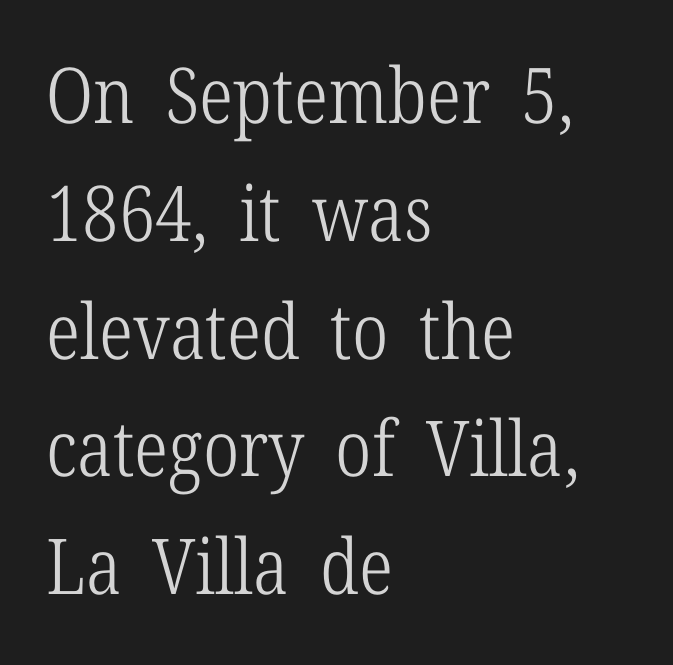
The image shows 77 px light, condensed serif type, upright; set left-aligned, normal line spacing (1.53x), normal letter spacing, not underlined; low stroke contrast and a medium x-height.
